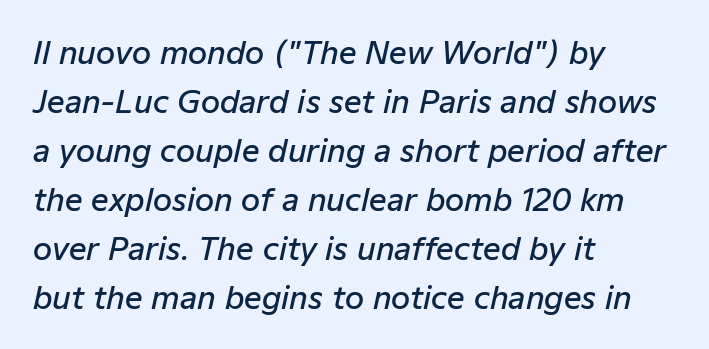
Q: Is the text bold? A: Semi-bold.
Q: Is the text italic (slanted)? A: Yes, it leans right by about 12 degrees.
Q: Is the text underlined? A: No.
Q: How is the paragraph aligned? A: Left-aligned.
Q: Is the spacing between letters normal or unusually wide? A: Normal.
Q: Is the spacing between lines tight, normal or loose? A: Normal.
Q: Width (condensed, normal, or wide)? A: Normal.
Q: Stroke contrast? A: Low.
Q: x-height? A: Medium.
Q: Monospaced? A: No.
